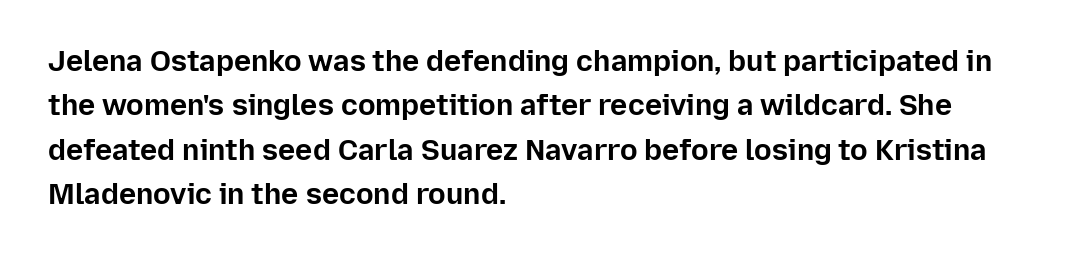
Q: Is the text bold? A: Yes.
Q: Is the text italic (slanted)? A: No, it is upright.
Q: Is the typeface a serif or a sans-serif typeface? A: Sans-serif.
Q: Is the text underlined? A: No.
Q: How is the paragraph aligned? A: Left-aligned.
Q: Is the spacing between letters normal or unusually wide? A: Normal.
Q: Is the spacing between lines tight, normal or loose? A: Normal.
Q: Width (condensed, normal, or wide)? A: Normal.
Q: Stroke contrast? A: Low.
Q: x-height? A: Medium.
Q: Monospaced? A: No.
